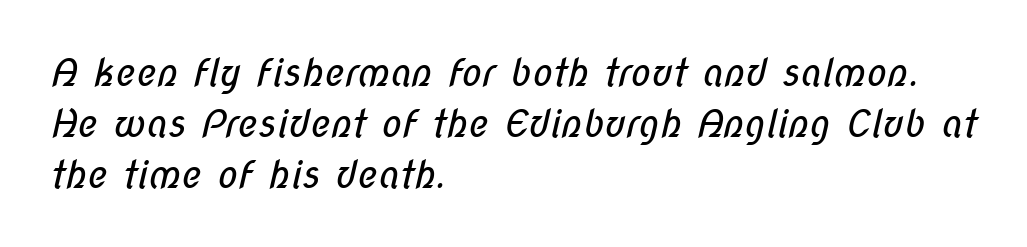
The image shows 38 px regular-weight, condensed sans-serif type; set left-aligned, normal line spacing (1.34x), normal letter spacing, not underlined; low stroke contrast and a medium x-height.
